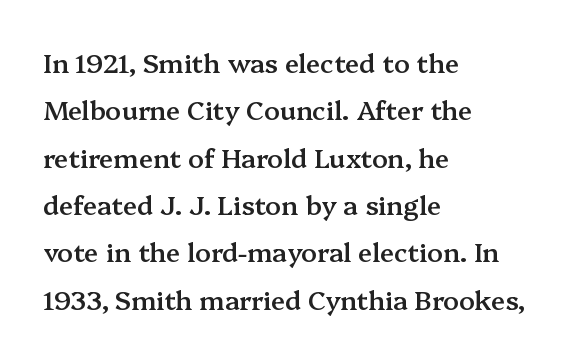
The image shows 26 px text type, upright; set left-aligned, line spacing 1.82x, normal letter spacing, not underlined.
